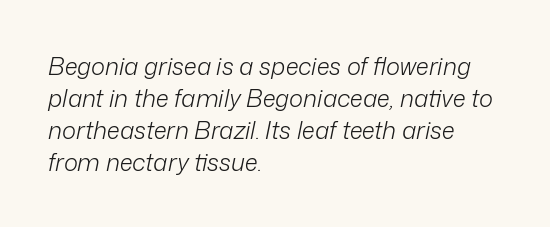
The rag falls on the right side of this text block. Just letters on the line, the space beneath them empty. Quick note: interline space is typical. Tracking here is standard; glyphs follow each other at the usual distance.
